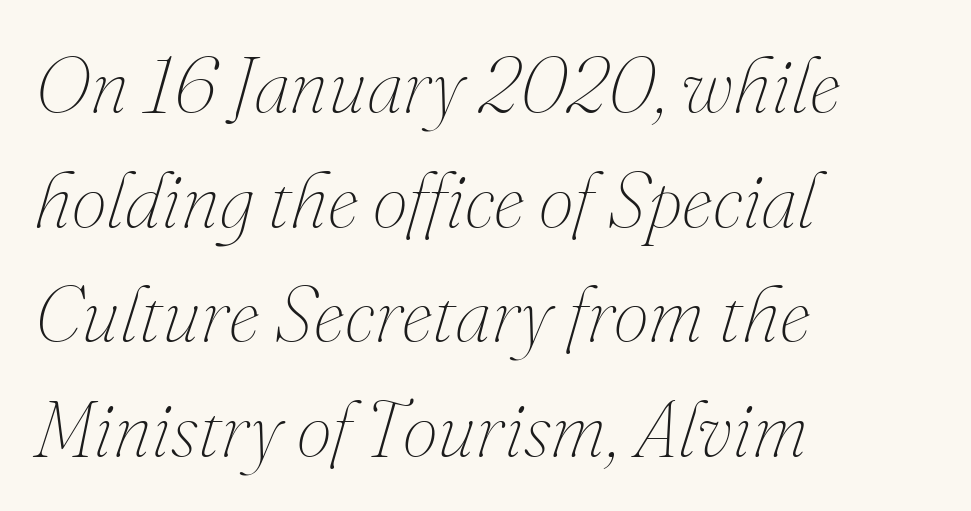
Q: Is the text bold? A: No.
Q: Is the text italic (slanted)? A: Yes, it leans right by about 16 degrees.
Q: Is the text underlined? A: No.
Q: How is the paragraph aligned? A: Left-aligned.
Q: Is the spacing between letters normal or unusually wide? A: Normal.
Q: Is the spacing between lines tight, normal or loose? A: Normal.
Q: Width (condensed, normal, or wide)? A: Normal.
Q: Stroke contrast? A: Medium.
Q: x-height? A: Small.
Q: Monospaced? A: No.
